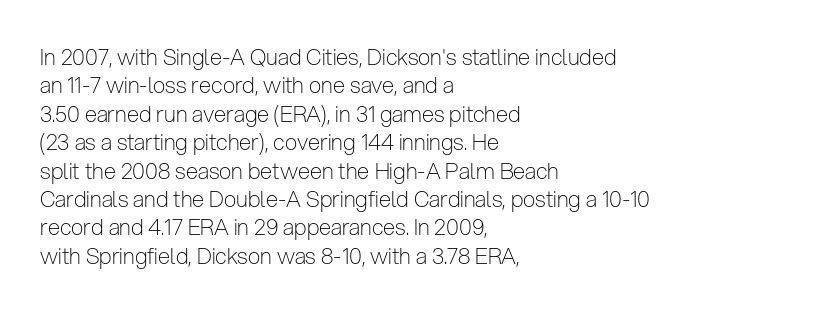
Rule under the text: the space is simply empty. Honestly, the letter spacing is just normal — you wouldn't notice it. The font's upright variant was chosen for this text. The strokes are not fattened; the text isn't bold. Layout note: lines flush left. The designer left line spacing at the default.
